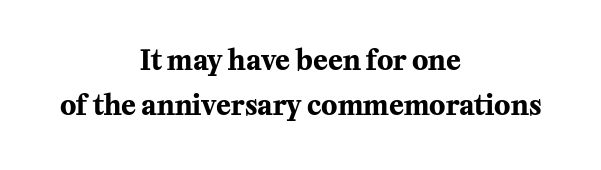
Q: Is the text bold? A: Yes.
Q: Is the text italic (slanted)? A: No, it is upright.
Q: Is the text underlined? A: No.
Q: How is the paragraph aligned? A: Centered.
Q: Is the spacing between letters normal or unusually wide? A: Normal.
Q: Is the spacing between lines tight, normal or loose? A: Normal.
